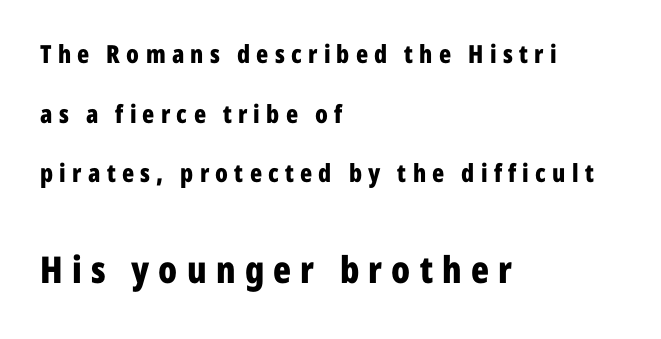
Q: Is the text bold? A: Yes.
Q: Is the text italic (slanted)? A: No, it is upright.
Q: Is the typeface a serif or a sans-serif typeface? A: Sans-serif.
Q: Is the text underlined? A: No.
Q: How is the paragraph aligned? A: Left-aligned.
Q: Is the spacing between letters normal or unusually wide? A: Unusually wide.
Q: Is the spacing between lines tight, normal or loose? A: Loose.
Q: Which block of text is set in a larger size, the first (top) or the second (bottom)? A: The second (bottom) one.
Q: Width (condensed, normal, or wide)? A: Condensed.
Q: Stroke contrast? A: Low.
Q: x-height? A: Medium.
Q: Monospaced? A: No.
